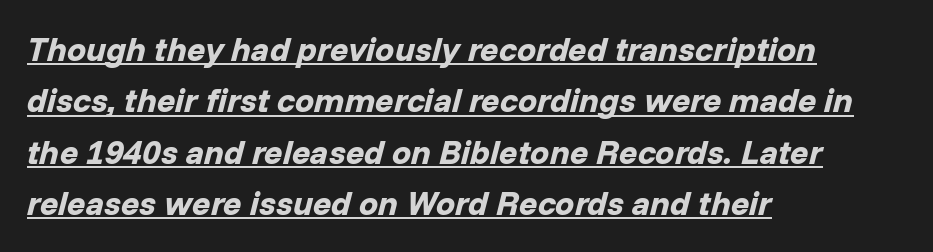
Italic? Definitely — the glyphs are oblique. Stroke thickness is high; the sample reads as a true bold. Varying glyph widths throughout — classic text-font behaviour. The letterforms sit shoulder to shoulder at normal distance. Somebody hit Ctrl+U on this one — the words are underlined.
